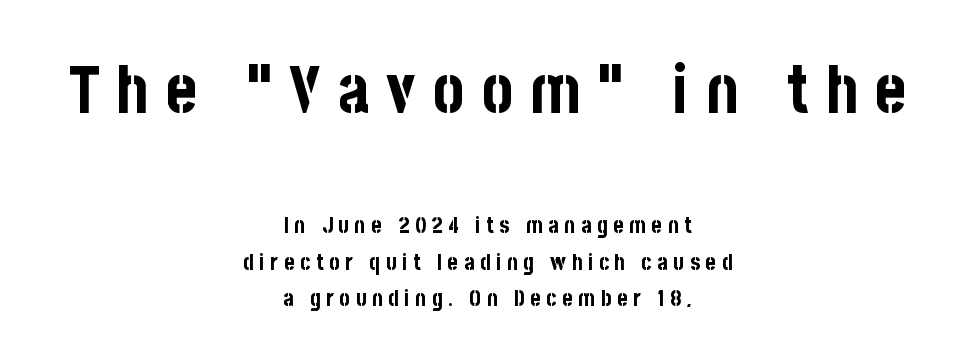
Evenly set lines give the paragraph a standard silhouette. Look at the glyph heights: the upper group is clearly the bigger setting. Classification — sans serif. The passage is arranged like a title page — every line centered. Loose tracking; the words dissolve into strings of separated letters. The passage shown is not underscored anywhere.
